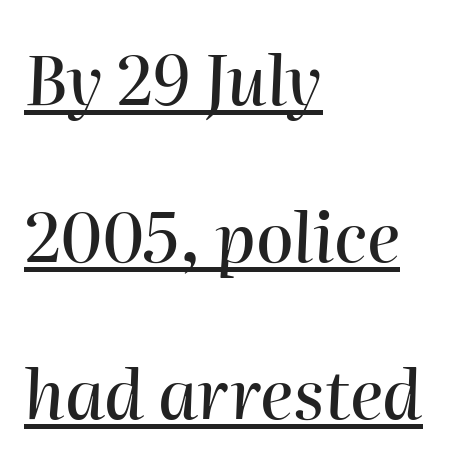
Q: Is the text italic (slanted)? A: Yes, it leans right by about 2 degrees.
Q: Is the text underlined? A: Yes.
Q: How is the paragraph aligned? A: Left-aligned.
Q: Is the spacing between letters normal or unusually wide? A: Normal.
Q: Is the spacing between lines tight, normal or loose? A: Loose.
Q: Width (condensed, normal, or wide)? A: Normal.
Q: Stroke contrast? A: High.
Q: x-height? A: Medium.
Q: Monospaced? A: No.
